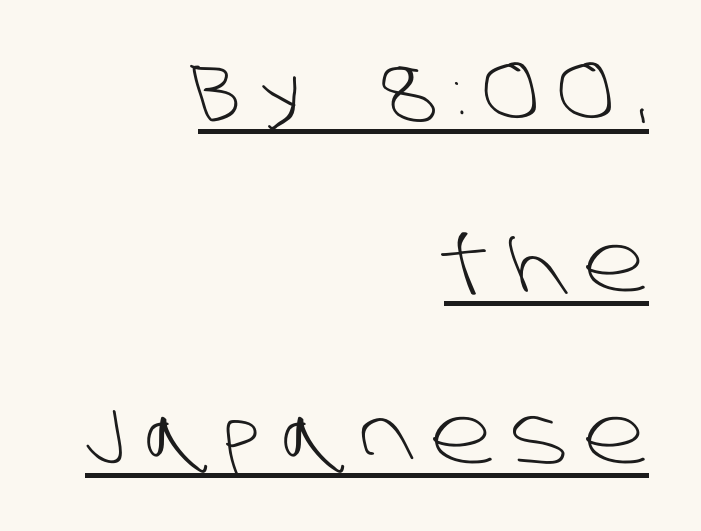
{"serif": "no", "bold": "no", "weight": "light", "width": "normal", "stroke_contrast": "low", "x_height": "large", "monospaced": "no", "underline": "yes", "align": "right", "line_spacing": "loose", "line_spacing_ratio": 2.18, "letter_spacing": "wide", "letter_spacing_em": 0.23, "glyph_px": 79}
